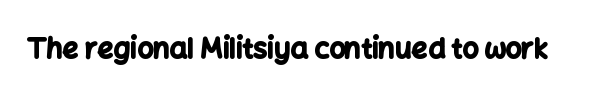
Q: Is the text bold? A: Yes.
Q: Is the text italic (slanted)? A: No, it is upright.
Q: Is the typeface a serif or a sans-serif typeface? A: Sans-serif.
Q: Is the text underlined? A: No.
Q: Is the spacing between letters normal or unusually wide? A: Normal.
Q: Width (condensed, normal, or wide)? A: Normal.
Q: Stroke contrast? A: Low.
Q: x-height? A: Medium.
Q: Monospaced? A: No.
